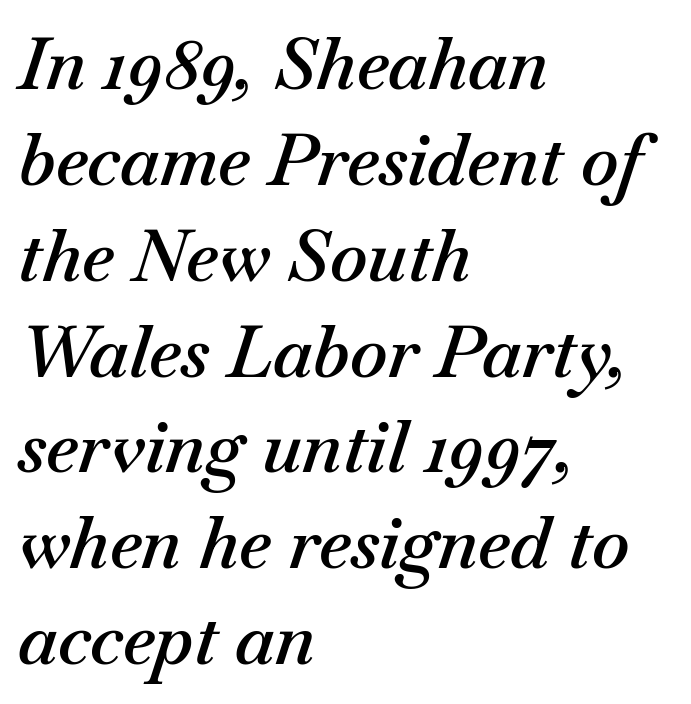
These lines carry some extra weight — a demibold, not a full bold. A typesetter would call this zero additional tracking. Summary of vertical rhythm: regular, with standard interline spacing. Clear beneath every line of the passage. Posture: slanted.
